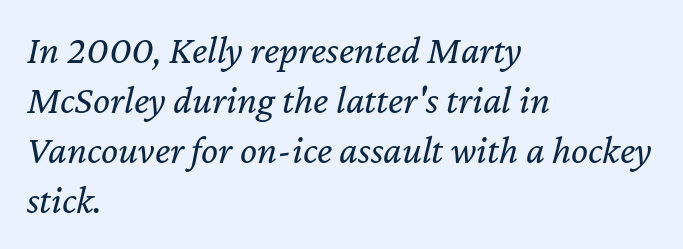
The image shows 40 px regular-weight type, italic (leaning right); set left-aligned, normal line spacing (1.25x), normal letter spacing, not underlined; low stroke contrast and a medium x-height.
